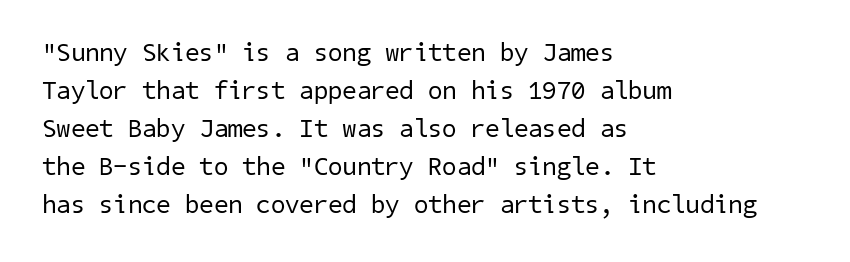
The image shows 26 px text type; set left-aligned, normal line spacing (1.46x), normal letter spacing, not underlined.
